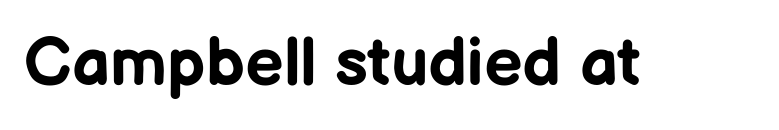
Q: Is the text bold? A: Yes.
Q: Is the text italic (slanted)? A: No, it is upright.
Q: Is the typeface a serif or a sans-serif typeface? A: Sans-serif.
Q: Is the text underlined? A: No.
Q: Is the spacing between letters normal or unusually wide? A: Normal.
Q: Width (condensed, normal, or wide)? A: Normal.
Q: Stroke contrast? A: Low.
Q: x-height? A: Medium.
Q: Monospaced? A: No.
